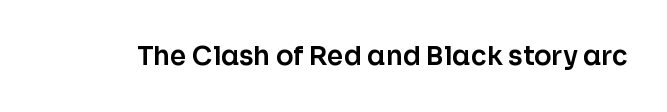
Q: Is the text italic (slanted)? A: No, it is upright.
Q: Is the text underlined? A: No.
Q: Is the spacing between letters normal or unusually wide? A: Normal.
